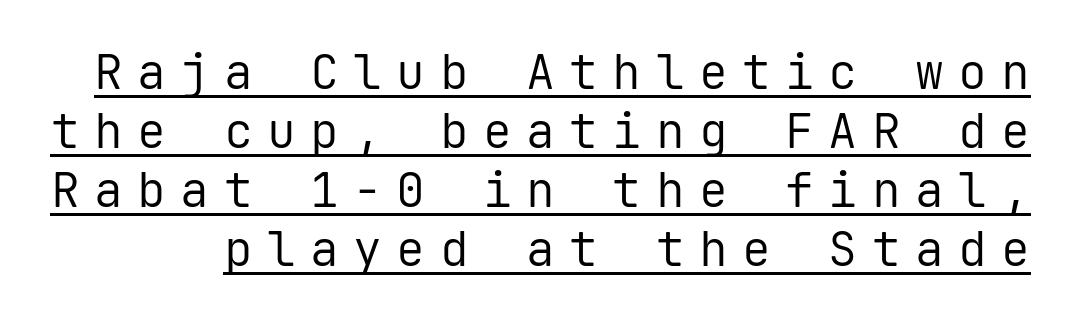
The image shows 48 px regular-weight sans-serif type, upright, monospaced; set line spacing 1.23x, unusually wide letter spacing (+0.3 em), underlined; low stroke contrast and a medium x-height.
